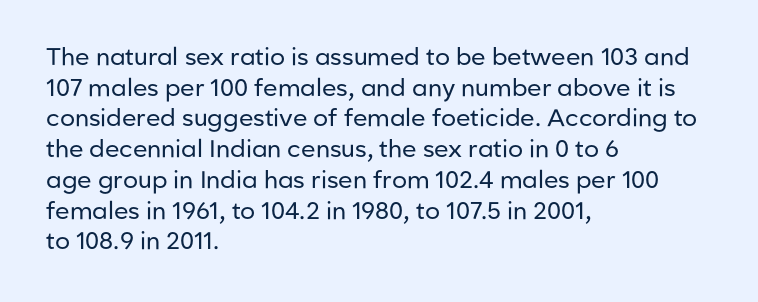
{"italic": "no", "bold": "no", "underline": "no", "align": "left", "line_spacing": "normal", "line_spacing_ratio": 1.28, "letter_spacing": "normal", "letter_spacing_em": 0.0, "glyph_px": 24}
